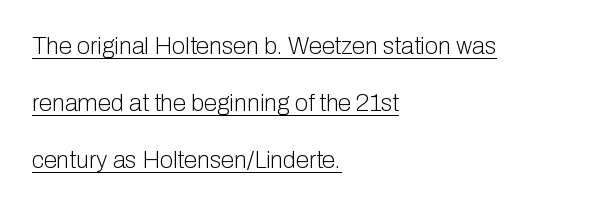
A continuous stroke trails under the words, as in a hyperlink. Compared with typical paragraphs, the rows here are farther apart. Horizontally, the lines are justified to the leading edge only. This sample uses plain, unmodified letter spacing.
